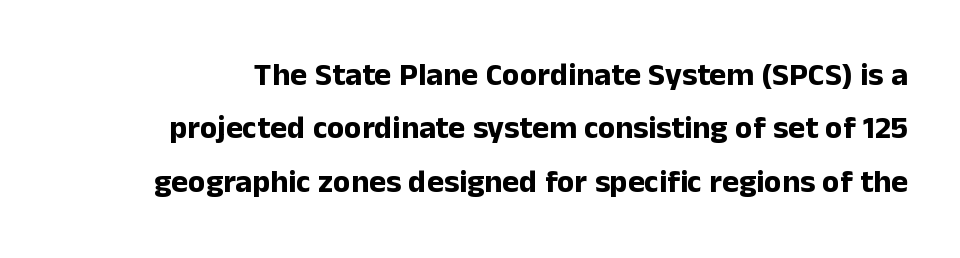
Here the designer chose a conventional face with non-uniform glyph widths. Each row of text sits above clean, open space. This is heavy type, rendered in bold. The font family rendered here belongs to the sans-serif group. The letters stand upright; this is a roman face. No extra tracking has been applied to these lines.
